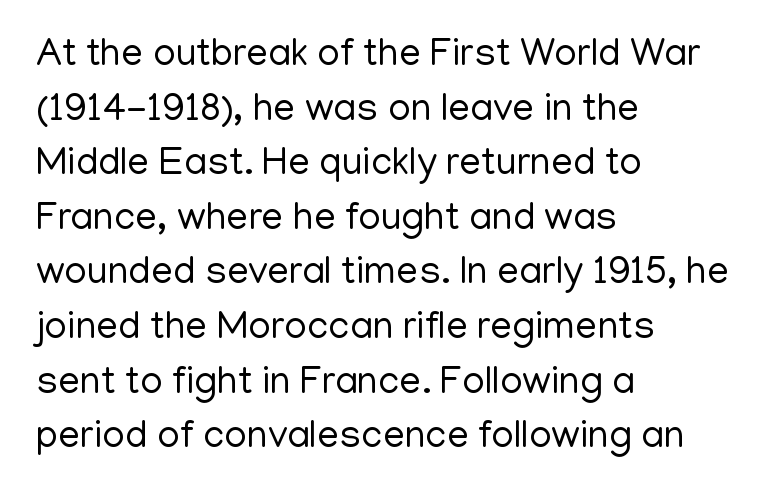
Character widths vary here, with narrow letters taking less room than wide ones. Counters stay open thanks to moderate or lighter strokes. Characters remain perfectly vertical along every line. The lines are quadded left.
